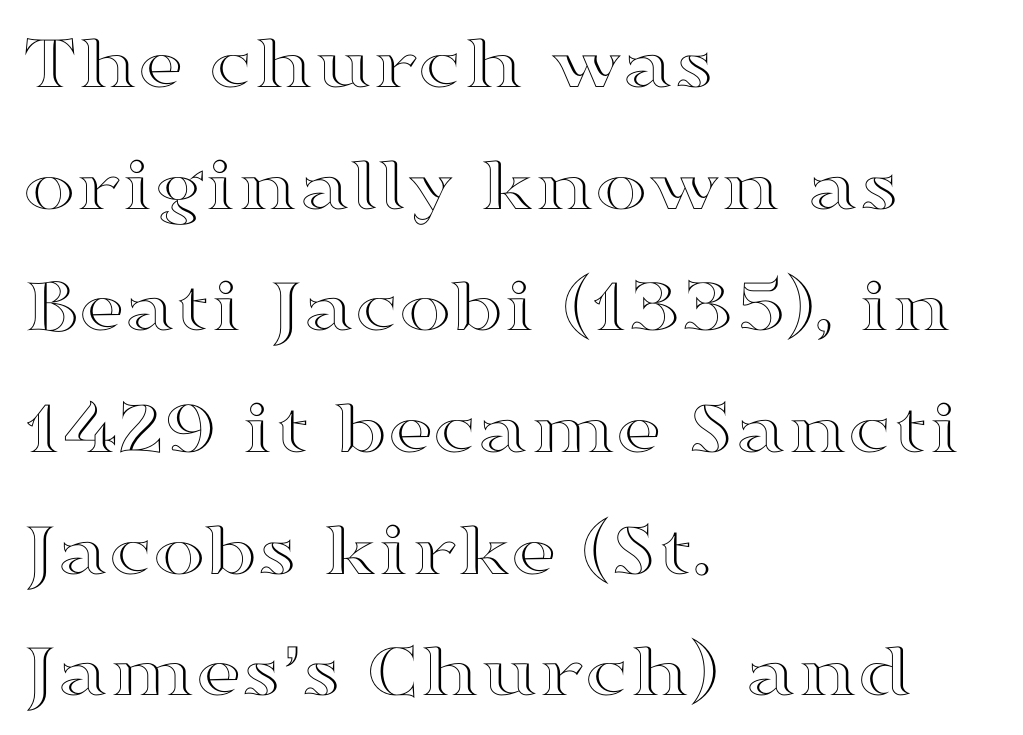
Q: Is the text italic (slanted)? A: No, it is upright.
Q: Is the text underlined? A: No.
Q: How is the paragraph aligned? A: Left-aligned.
Q: Is the spacing between letters normal or unusually wide? A: Normal.
Q: Is the spacing between lines tight, normal or loose? A: Normal.
Q: Width (condensed, normal, or wide)? A: Wide.
Q: x-height? A: Medium.
Q: Monospaced? A: No.
